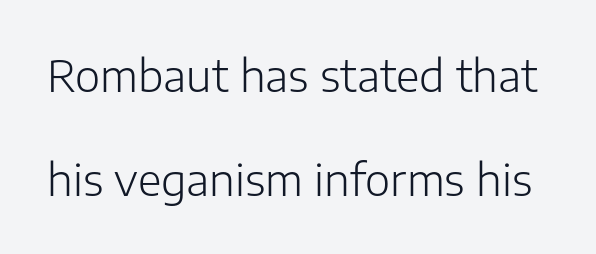
The image shows 43 px light sans-serif type, upright; set loose line spacing (2.43x), normal letter spacing, not underlined; low stroke contrast and a medium x-height.
